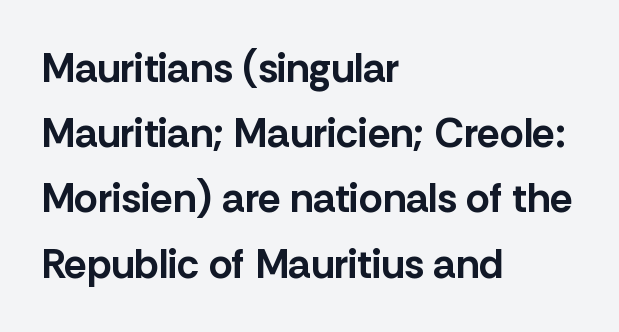
The image shows 41 px bold sans-serif type, upright; set left-aligned, normal line spacing (1.59x), normal letter spacing, not underlined; low stroke contrast and a medium x-height.
